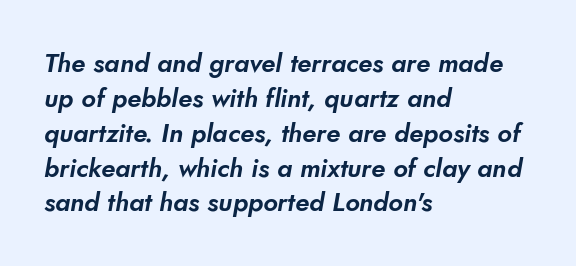
{"underline": "no", "align": "left", "line_spacing": "normal", "line_spacing_ratio": 1.34, "letter_spacing": "normal", "letter_spacing_em": 0.0, "glyph_px": 26}
